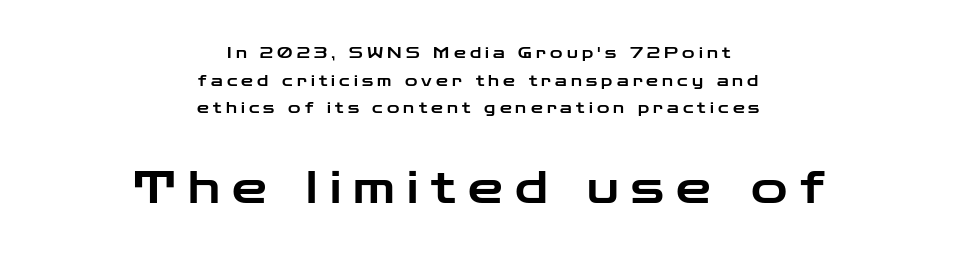
The image shows 44 px wide sans-serif type, upright; set centered, line spacing 1.85x, unusually wide letter spacing (+0.28 em), not underlined; the second (bottom) block is 2.93x larger; low stroke contrast and a medium x-height.
